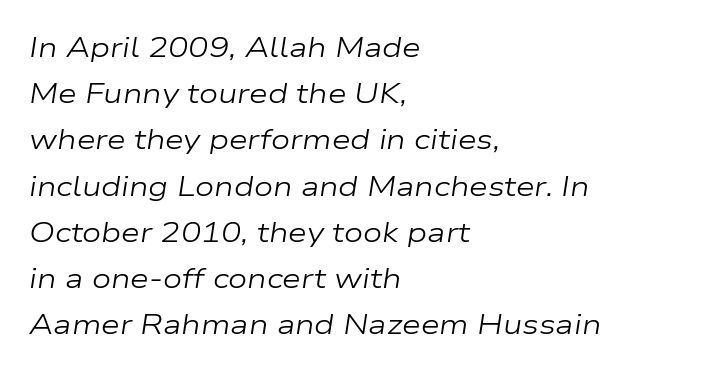
{"italic": "yes", "lean": "right", "slant_degrees": 9, "bold": "no", "underline": "no", "align": "left", "line_spacing_ratio": 1.71, "letter_spacing": "normal", "letter_spacing_em": 0.0, "glyph_px": 27}
